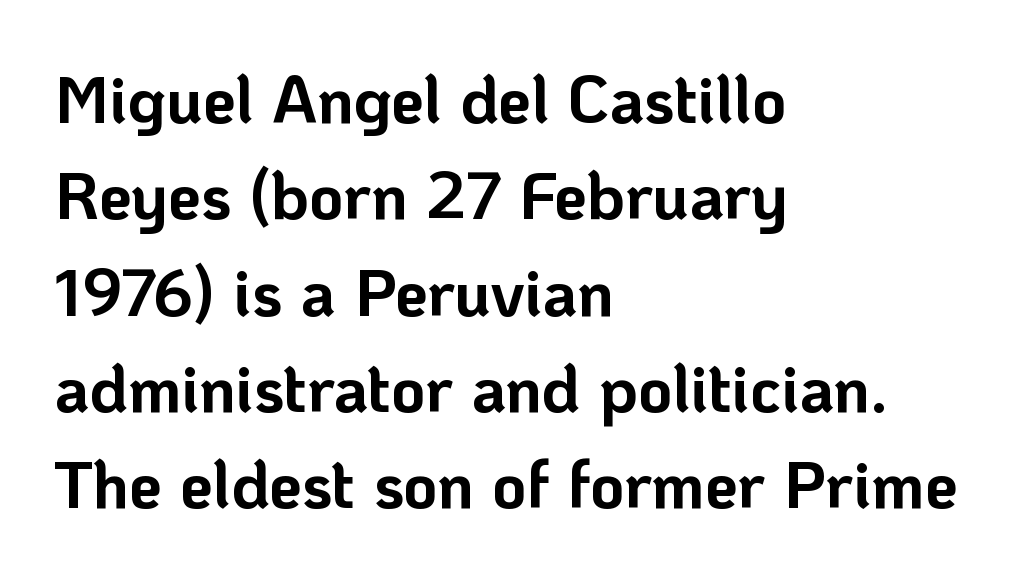
Characters follow at the spacing the type designer built in. This sample has the flowing, uneven cadence of proportional lettering. Tall strokes in this sample are plumb rather than angled. Classification — sans serif. Regarding leading, the lines here are spaced in the standard way. Check the space under the baseline: it is left empty.
